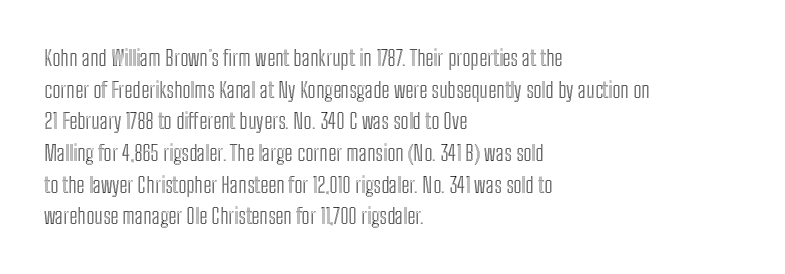
The image shows 22 px text type, upright; set left-aligned, normal line spacing (1.44x), normal letter spacing, not underlined.
